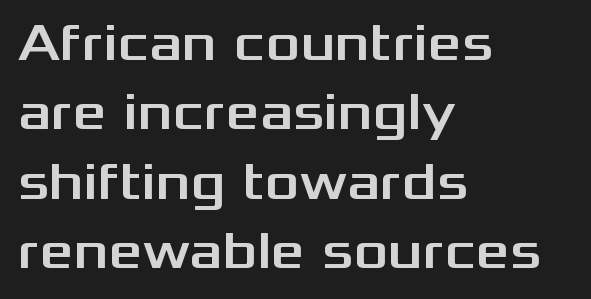
Each letter's strokes conclude bluntly, with no projecting serifs. Here the designer chose a conventional face with non-uniform glyph widths. Descender tails drop into unmarked territory. Horizontal alignment here is leftward, the default for most running prose. Whoever set this chose a conventional vertical rhythm.
